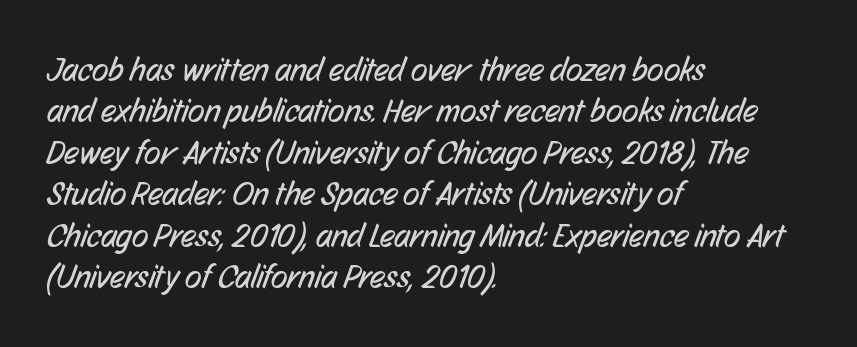
Q: Is the text bold? A: No.
Q: Is the typeface a serif or a sans-serif typeface? A: Sans-serif.
Q: Is the text underlined? A: No.
Q: How is the paragraph aligned? A: Left-aligned.
Q: Is the spacing between letters normal or unusually wide? A: Normal.
Q: Width (condensed, normal, or wide)? A: Condensed.
Q: Stroke contrast? A: Low.
Q: x-height? A: Medium.
Q: Monospaced? A: No.
